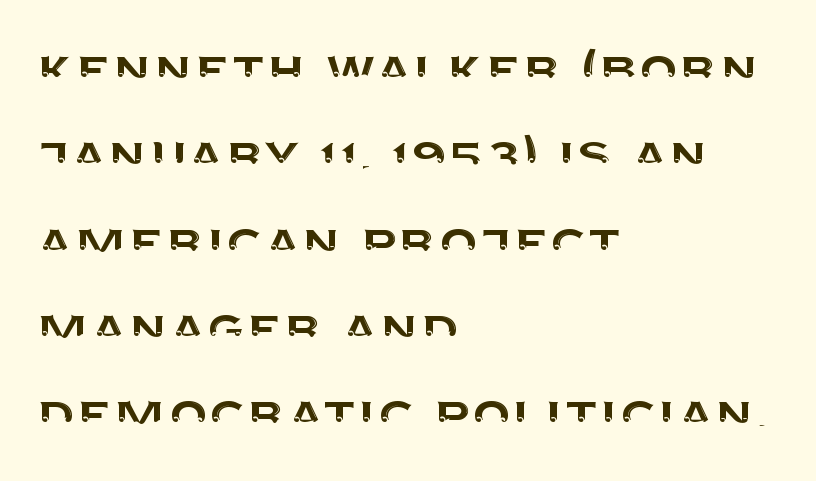
Q: Is the text italic (slanted)? A: No, it is upright.
Q: Is the typeface a serif or a sans-serif typeface? A: Sans-serif.
Q: Is the text underlined? A: No.
Q: How is the paragraph aligned? A: Left-aligned.
Q: Is the spacing between letters normal or unusually wide? A: Normal.
Q: Is the spacing between lines tight, normal or loose? A: Normal.
Q: Width (condensed, normal, or wide)? A: Normal.
Q: Stroke contrast? A: Medium.
Q: x-height? A: Large.
Q: Monospaced? A: No.
